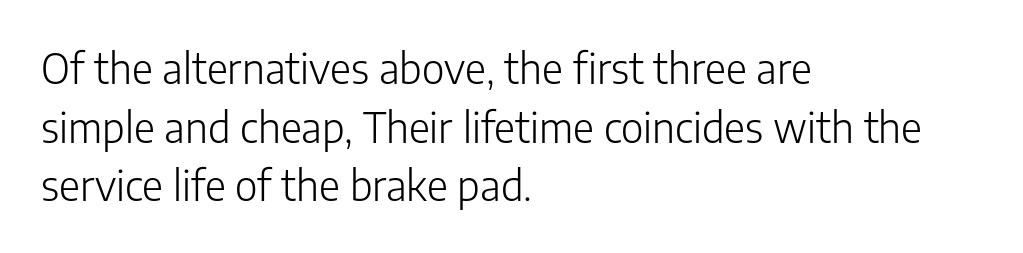
Q: Is the text bold? A: No.
Q: Is the text italic (slanted)? A: No, it is upright.
Q: Is the typeface a serif or a sans-serif typeface? A: Sans-serif.
Q: Is the text underlined? A: No.
Q: How is the paragraph aligned? A: Left-aligned.
Q: Is the spacing between letters normal or unusually wide? A: Normal.
Q: Is the spacing between lines tight, normal or loose? A: Normal.
Q: Width (condensed, normal, or wide)? A: Normal.
Q: Stroke contrast? A: Low.
Q: x-height? A: Medium.
Q: Monospaced? A: No.
